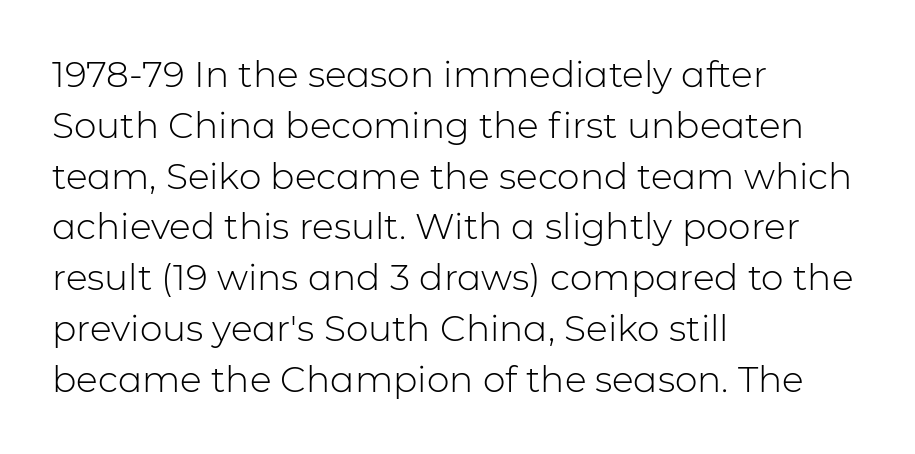
Q: Is the text bold? A: No.
Q: Is the text italic (slanted)? A: No, it is upright.
Q: Is the typeface a serif or a sans-serif typeface? A: Sans-serif.
Q: Is the text underlined? A: No.
Q: How is the paragraph aligned? A: Left-aligned.
Q: Is the spacing between letters normal or unusually wide? A: Normal.
Q: Is the spacing between lines tight, normal or loose? A: Normal.
Q: Width (condensed, normal, or wide)? A: Normal.
Q: Stroke contrast? A: Low.
Q: x-height? A: Medium.
Q: Monospaced? A: No.
